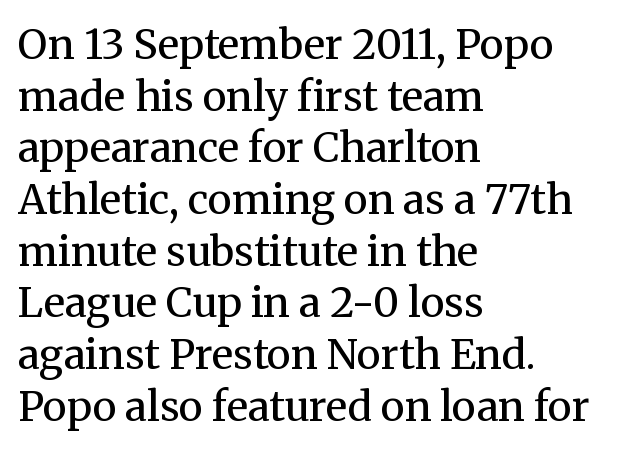
Q: Is the text bold? A: No.
Q: Is the text italic (slanted)? A: No, it is upright.
Q: Is the typeface a serif or a sans-serif typeface? A: Serif.
Q: Is the text underlined? A: No.
Q: How is the paragraph aligned? A: Left-aligned.
Q: Is the spacing between letters normal or unusually wide? A: Normal.
Q: Is the spacing between lines tight, normal or loose? A: Normal.
Q: Width (condensed, normal, or wide)? A: Normal.
Q: Stroke contrast? A: Medium.
Q: x-height? A: Medium.
Q: Monospaced? A: No.
